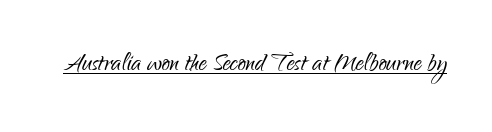
You could call the tracking neutral — neither tight nor loose. A typesetter would label this face a sans. The letterforms sit at book weight or below.
